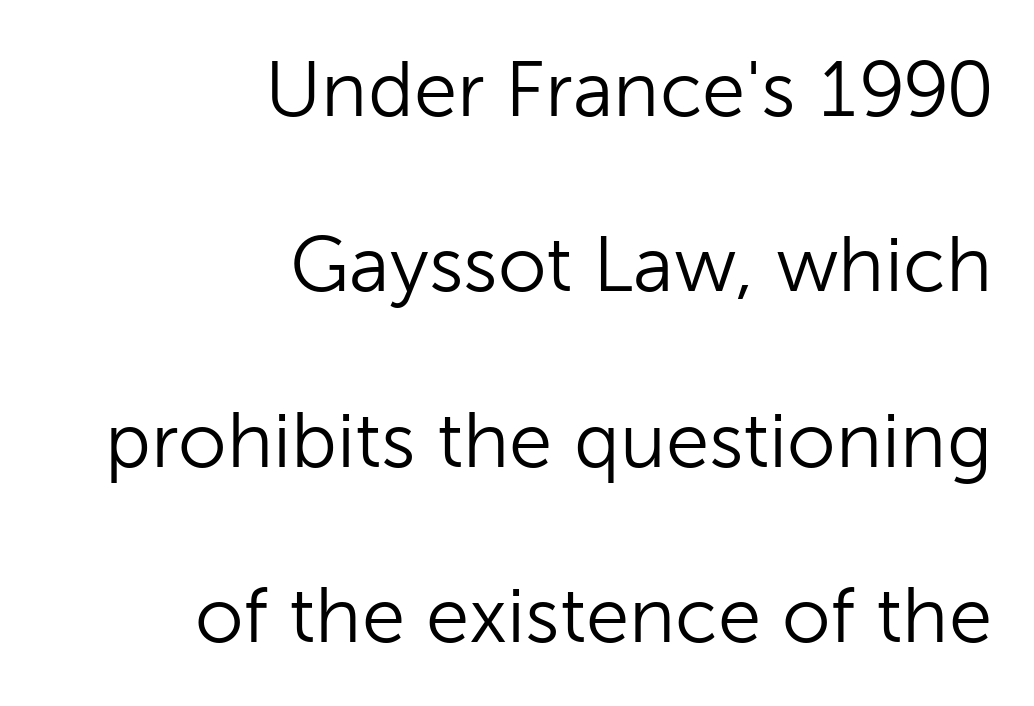
Summary of vertical rhythm: relaxed, with wide interline spacing. Honestly, the letter spacing is just normal — you wouldn't notice it. Decoration check: the copy has no underline. The cut favours lightness, reaching ordinary text weight at its darkest.
